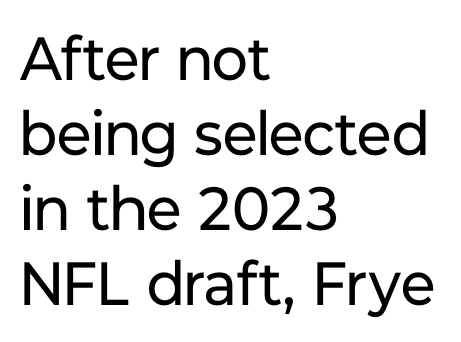
The passage shown is not underscored anywhere. The weight would be labelled regular, book, light, or lighter still. The letters stand straight up with perfectly vertical stems. Character widths vary here, with narrow letters taking less room than wide ones. Which margin do the lines hug? The left one — the right edge is uneven. You can tell from the bare stems that sans-serif type was used.
